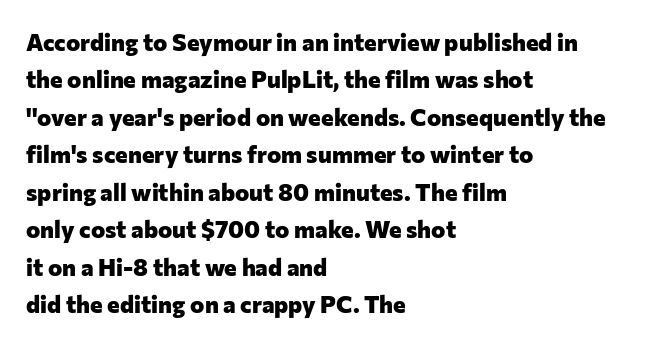
Underline: absent. Strokes here are thick enough to call this a true bold. This block has exactly the height ordinary leading produces. Standard letterfit; no display-style spreading of the glyphs. The lines are quadded left.
